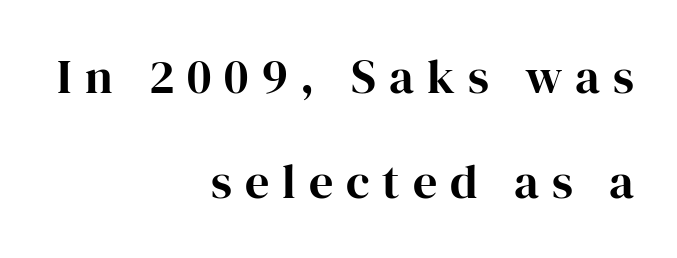
Alignment: flush right. Someone cranked the tracking dial way up on this one. Character widths vary here, with narrow letters taking less room than wide ones. This sample uses an upright cut, with every glyph sitting square on the baseline.
